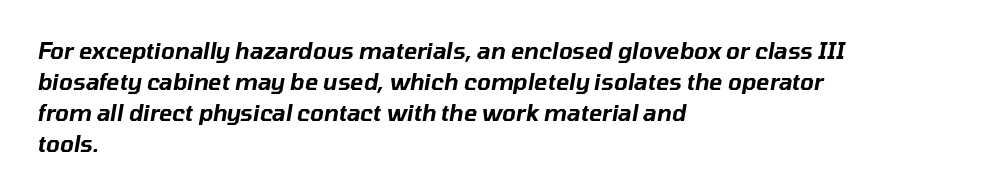
{"italic": "yes", "lean": "right", "slant_degrees": 10, "underline": "no", "align": "left", "line_spacing": "normal", "line_spacing_ratio": 1.41, "letter_spacing": "normal", "letter_spacing_em": 0.0, "glyph_px": 22}
